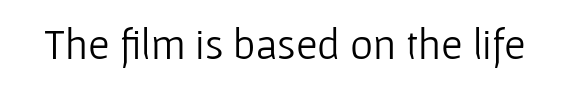
The image shows 44 px light sans-serif type, upright; set normal letter spacing, not underlined; low stroke contrast and a medium x-height.
